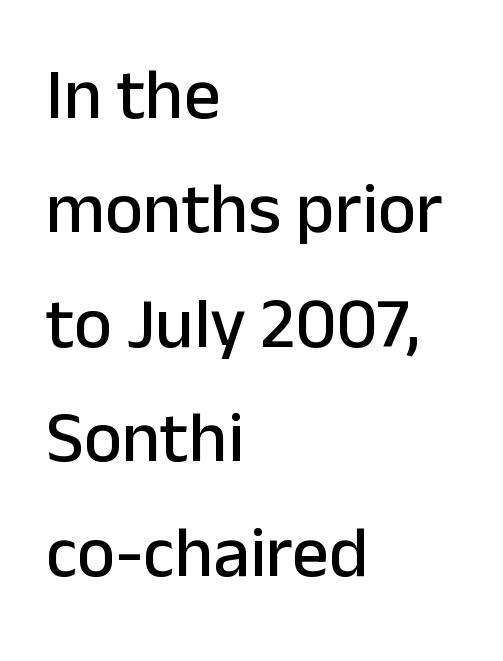
The image shows 72 px sans-serif type, upright; set left-aligned, normal line spacing (1.59x), normal letter spacing, not underlined; low stroke contrast and a medium x-height.
